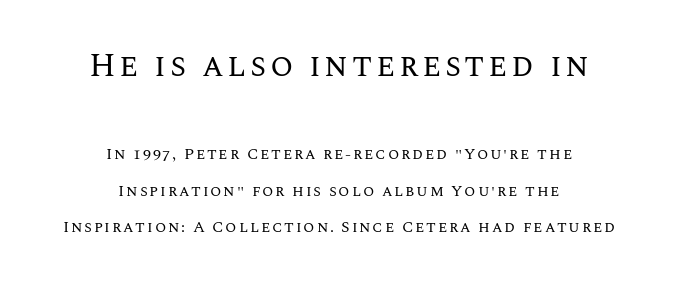
Unbolded letterforms with no extra heft. The specimen reads as upright at a glance. The string is rendered with underlining switched off. Leading is clearly above the norm, producing a sparse column.
